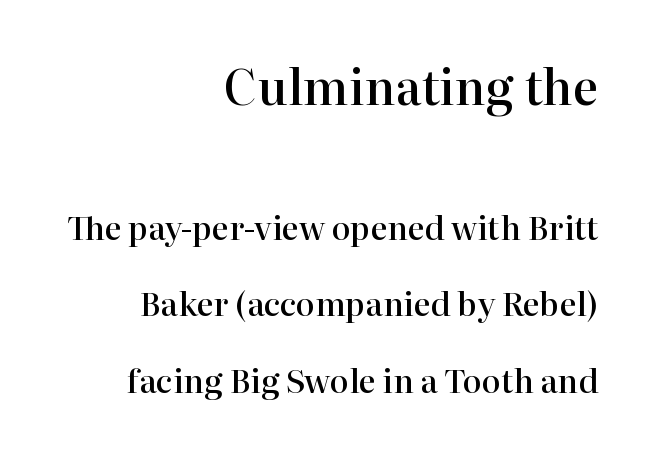
Whoever set this made the first block the dominant, larger element. Tall strokes in this sample are plumb rather than angled. The text was rendered using a seriffed face with decorative stroke endings. Slightly chunky letters — semibold, I'd say, not full bold.
